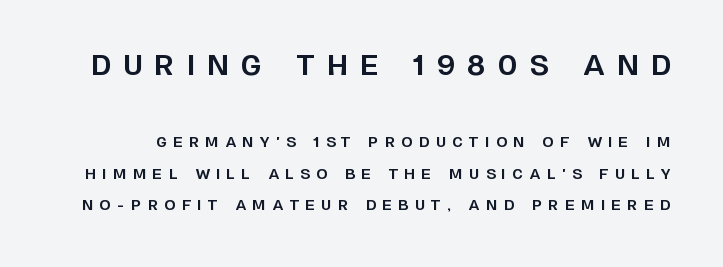
The image shows 27 px bold type, upright; set loose line spacing (2.27x), unusually wide letter spacing (+0.47 em), not underlined; the first (top) block is 1.93x larger.
